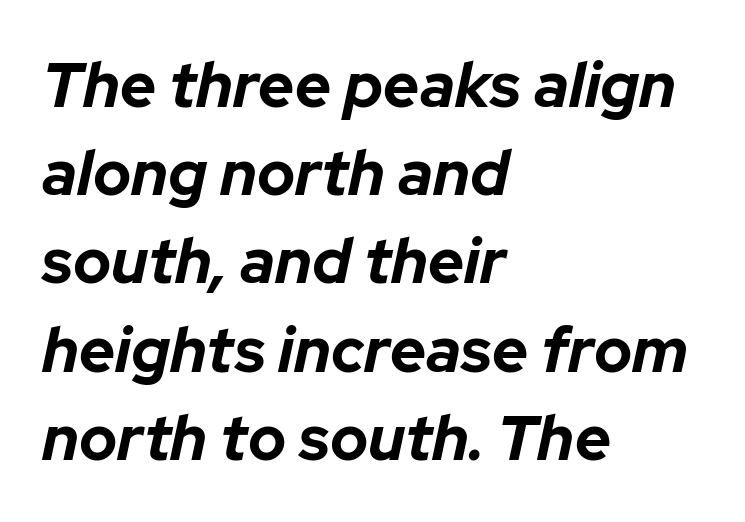
{"italic": "yes", "lean": "right", "slant_degrees": 12, "bold": "yes", "weight": "bold", "width": "normal", "stroke_contrast": "low", "x_height": "medium", "monospaced": "no", "underline": "no", "align": "left", "line_spacing": "normal", "line_spacing_ratio": 1.4, "letter_spacing": "normal", "letter_spacing_em": 0.0, "glyph_px": 63}
